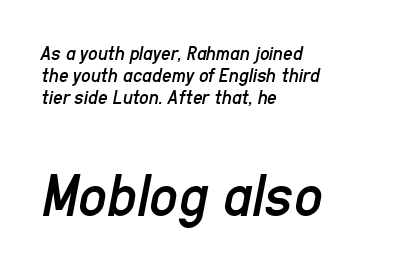
{"italic": "yes", "lean": "right", "slant_degrees": 11, "bold": "no", "weight": "regular", "width": "condensed", "stroke_contrast": "low", "x_height": "medium", "monospaced": "no", "underline": "no", "align": "left", "line_spacing": "tight", "line_spacing_ratio": 1.05, "letter_spacing": "normal", "letter_spacing_em": 0.0, "larger_block": "second", "size_ratio": 3.0, "glyph_px": 63}
